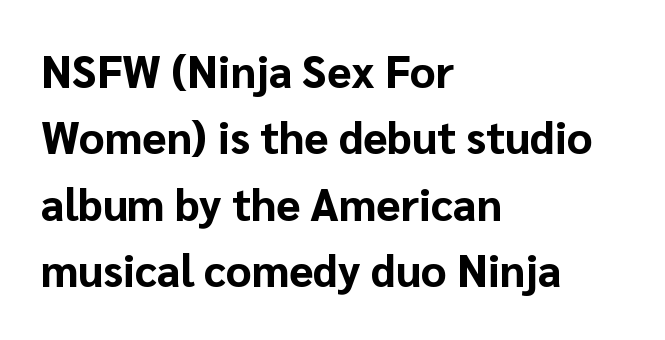
The image shows 44 px bold sans-serif type, upright; set left-aligned, normal line spacing (1.51x), normal letter spacing, not underlined; low stroke contrast and a medium x-height.
